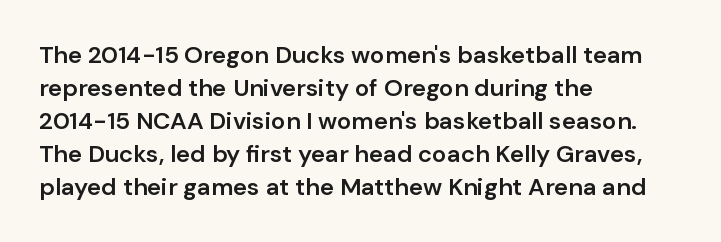
{"italic": "no", "bold": "semi", "underline": "no", "align": "left", "line_spacing": "normal", "line_spacing_ratio": 1.37, "letter_spacing": "normal", "letter_spacing_em": 0.0, "glyph_px": 24}
